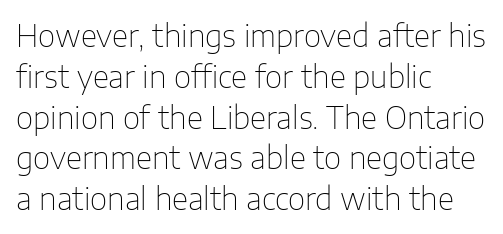
Each new line begins a customary step beneath the previous one. These lines are rendered in a variable-pitch font. Is the letter spacing exaggerated? No — it looks like the ordinary default. Letters have the restrained weight of plain body copy at most. Any mark beneath the type? The region is blank.
